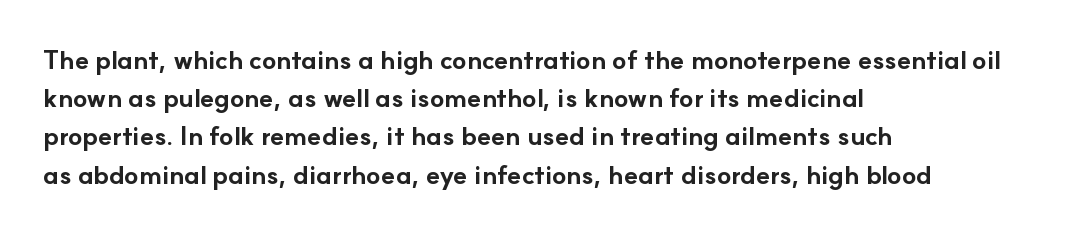
The image shows 26 px bold type, upright; set left-aligned, normal line spacing (1.47x), normal letter spacing, not underlined.
